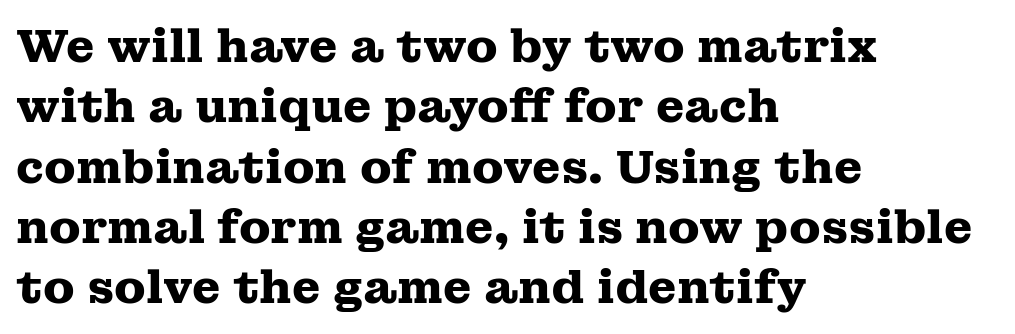
Q: Is the text bold? A: Yes.
Q: Is the text italic (slanted)? A: No, it is upright.
Q: Is the typeface a serif or a sans-serif typeface? A: Serif.
Q: Is the text underlined? A: No.
Q: How is the paragraph aligned? A: Left-aligned.
Q: Is the spacing between letters normal or unusually wide? A: Normal.
Q: Is the spacing between lines tight, normal or loose? A: Normal.
Q: Width (condensed, normal, or wide)? A: Wide.
Q: Stroke contrast? A: Medium.
Q: x-height? A: Medium.
Q: Monospaced? A: No.
